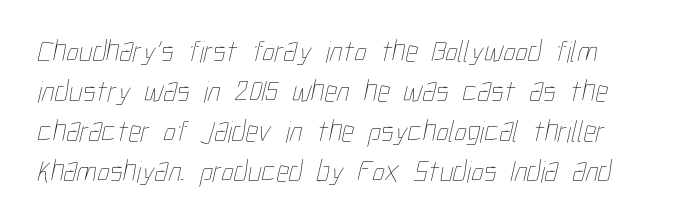
Q: Is the text bold? A: No.
Q: Is the text underlined? A: No.
Q: Is the spacing between letters normal or unusually wide? A: Normal.
Q: Is the spacing between lines tight, normal or loose? A: Normal.
Q: Width (condensed, normal, or wide)? A: Condensed.
Q: Stroke contrast? A: Low.
Q: x-height? A: Medium.
Q: Monospaced? A: No.
